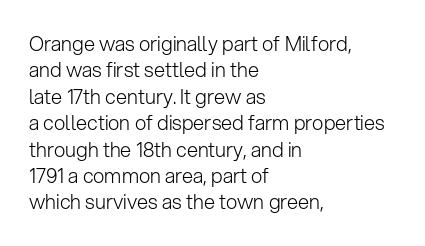
Q: Is the text bold? A: No.
Q: Is the text italic (slanted)? A: No, it is upright.
Q: Is the text underlined? A: No.
Q: How is the paragraph aligned? A: Left-aligned.
Q: Is the spacing between letters normal or unusually wide? A: Normal.
Q: Is the spacing between lines tight, normal or loose? A: Normal.
